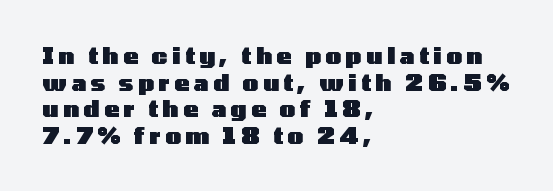
{"italic": "no", "bold": "yes", "underline": "no", "align": "left", "line_spacing_ratio": 1.21, "letter_spacing": "wide", "letter_spacing_em": 0.21, "glyph_px": 22}
